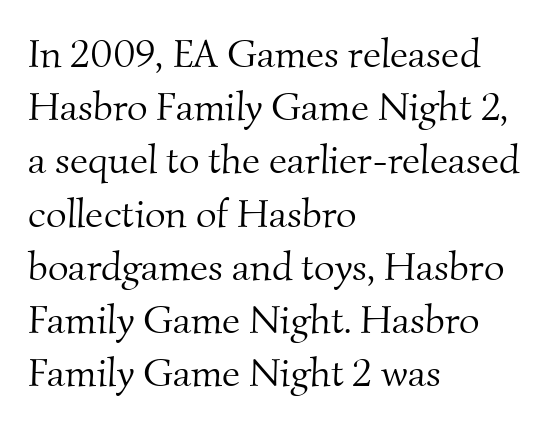
The tracking reads as untouched default to a designer's eye. A normal amount of white space separates one row of letters from the next. You can tell from the footed stems that serif type was used. Character widths vary here, with narrow letters taking less room than wide ones.
